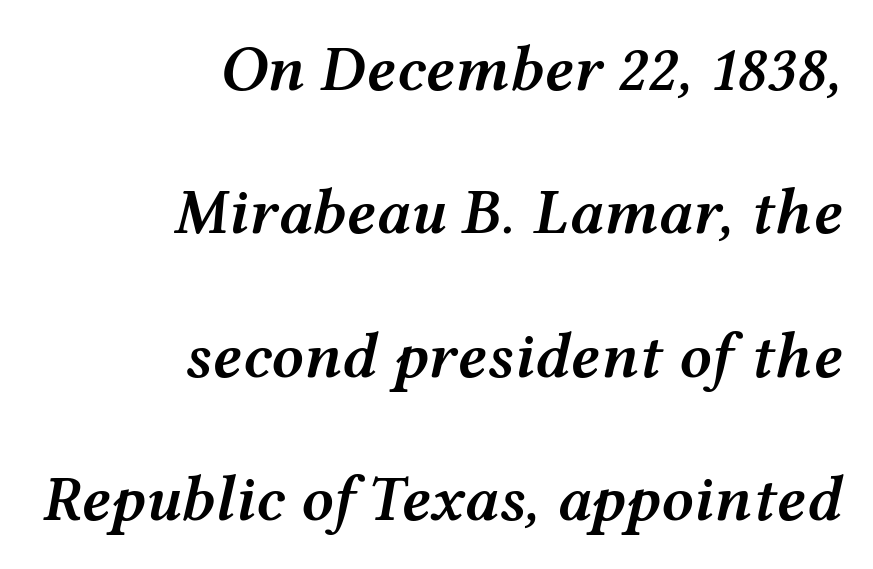
Standard letterfit; no display-style spreading of the glyphs. Emphasis by weight is partial: semibold. Quick note: italic. The passage is arranged like a letterhead date or caption credit — flush right. Type without underlining.
